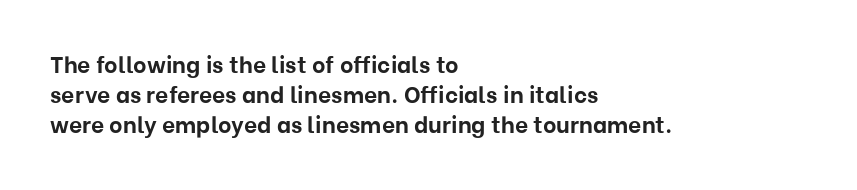
{"italic": "no", "bold": "yes", "underline": "no", "align": "left", "line_spacing": "normal", "line_spacing_ratio": 1.3, "letter_spacing": "normal", "letter_spacing_em": 0.0, "glyph_px": 23}
